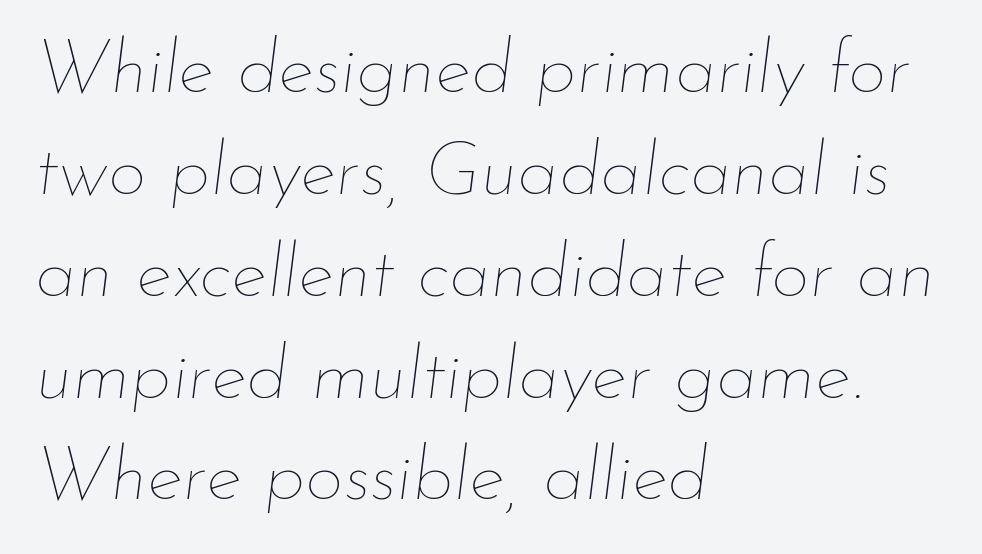
The image shows 76 px thin type, italic (leaning right); set left-aligned, normal line spacing (1.34x), normal letter spacing, not underlined; low stroke contrast and a small x-height.
